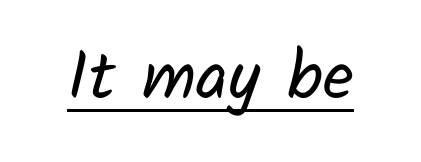
{"serif": "no", "bold": "no", "weight": "regular", "width": "normal", "stroke_contrast": "low", "x_height": "medium", "monospaced": "no", "underline": "yes", "letter_spacing": "normal", "letter_spacing_em": 0.0, "glyph_px": 68}
